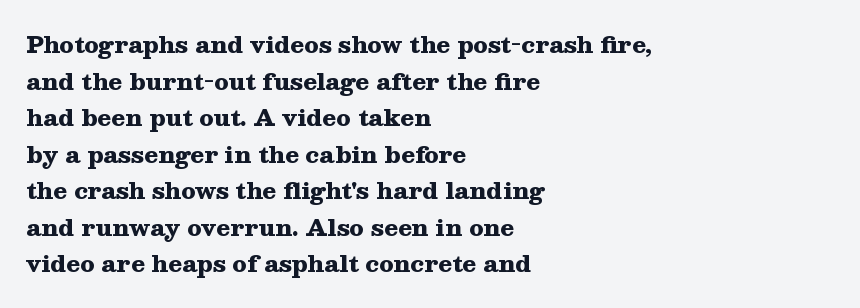
Q: Is the text bold? A: Yes.
Q: Is the text italic (slanted)? A: No, it is upright.
Q: Is the text underlined? A: No.
Q: How is the paragraph aligned? A: Left-aligned.
Q: Is the spacing between letters normal or unusually wide? A: Normal.
Q: Is the spacing between lines tight, normal or loose? A: Normal.
